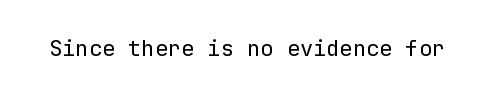
The image shows 22 px text type, upright; set normal letter spacing, not underlined.
